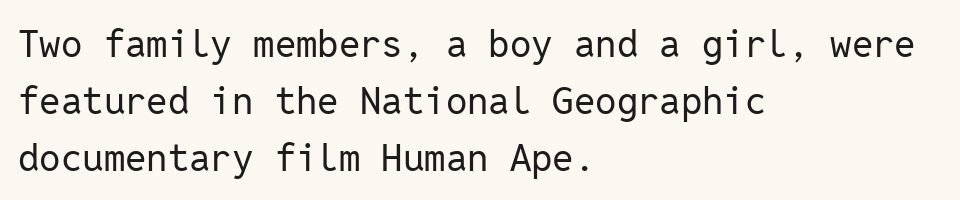
The image shows 38 px regular-weight sans-serif type, upright, monospaced; set left-aligned, normal line spacing (1.5x), normal letter spacing, not underlined; low stroke contrast and a medium x-height.
